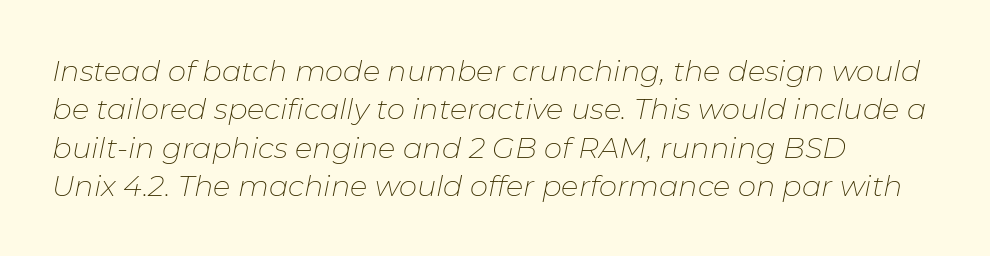
{"italic": "yes", "lean": "right", "slant_degrees": 11, "bold": "no", "weight": "thin", "width": "normal", "stroke_contrast": "low", "x_height": "medium", "monospaced": "no", "underline": "no", "align": "left", "line_spacing": "normal", "line_spacing_ratio": 1.32, "letter_spacing": "normal", "letter_spacing_em": 0.0, "glyph_px": 29}
